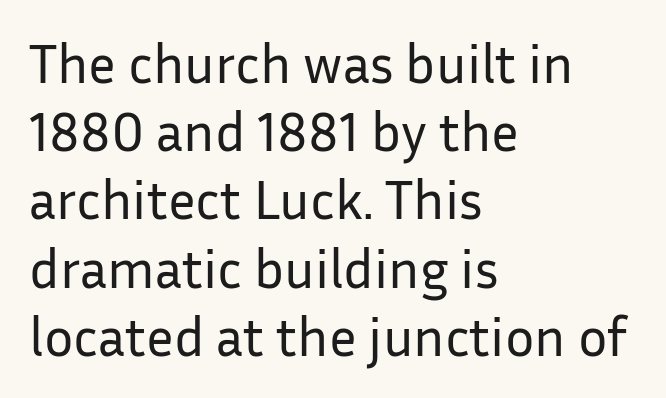
Character widths vary here, with narrow letters taking less room than wide ones. Stroke terminals: plain, sans-serif. Do the letters lean? They stand straight. Line starts are locked; line ends wander.
